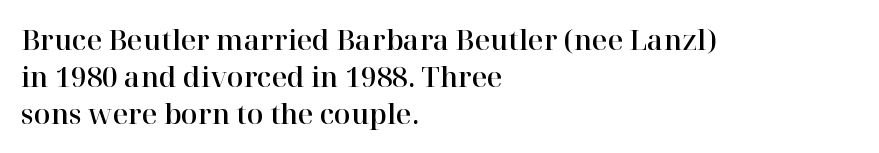
A typesetter would call this zero additional tracking. Notice how descenders clear the ascenders below comfortably — that's standard leading. Ordinary non-slanted type is in use. Letters rest on an invisible, unmarked baseline.
